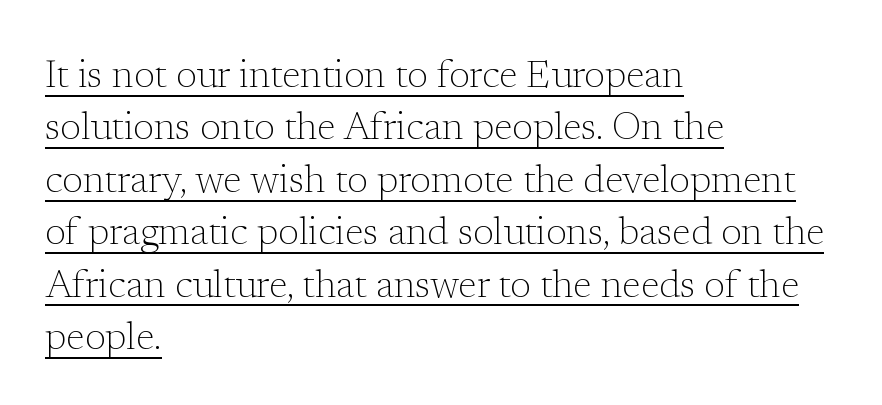
In CSS terms this would be text-align: left. The letterforms sit at book weight or below. The rendering uses a moderate line-height, typical for paragraphs. Unlike a clean sans, this face finishes its strokes with serifs. This sample uses an upright cut, with every glyph sitting square on the baseline.
